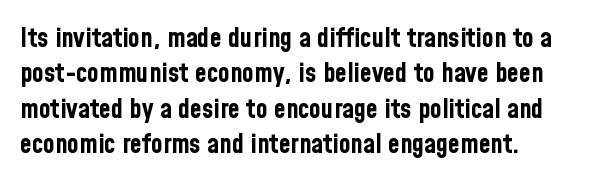
The image shows 27 px bold type, upright; set left-aligned, normal line spacing (1.31x), normal letter spacing, not underlined.
